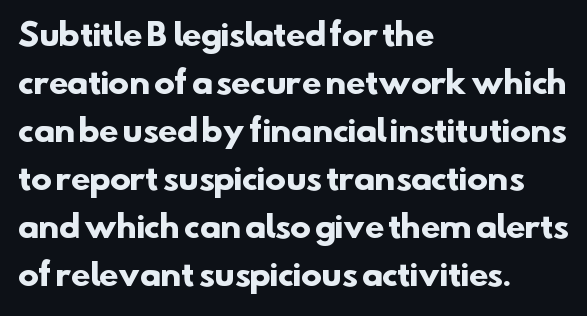
Q: Is the text bold? A: Yes.
Q: Is the typeface a serif or a sans-serif typeface? A: Sans-serif.
Q: Is the text underlined? A: No.
Q: How is the paragraph aligned? A: Left-aligned.
Q: Is the spacing between letters normal or unusually wide? A: Normal.
Q: Is the spacing between lines tight, normal or loose? A: Normal.
Q: Width (condensed, normal, or wide)? A: Normal.
Q: Stroke contrast? A: Low.
Q: x-height? A: Small.
Q: Monospaced? A: No.
